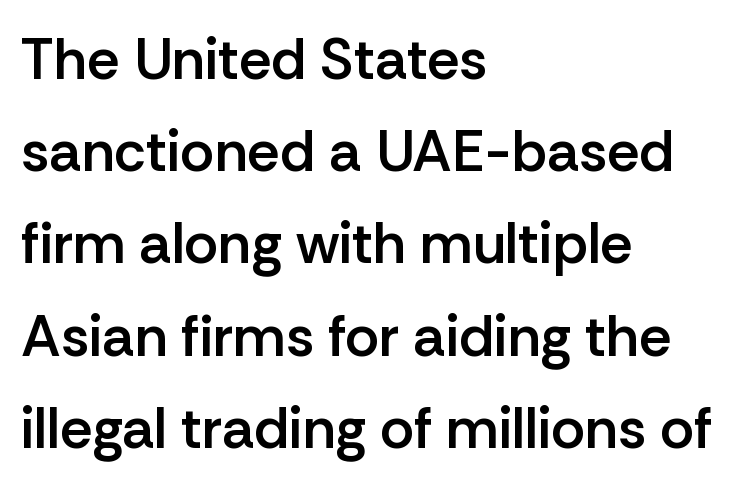
Which margin do the lines hug? The left one — the right edge is uneven. This sample has the flowing, uneven cadence of proportional lettering. Has an underline been added? It has not. This is the regular roman posture of the typeface. This rendering employs a face without finishing strokes, i.e., a sans-serif.
